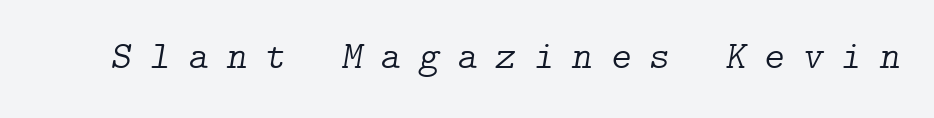
The typeface has the unassuming heft of standard copy or less. An italicized treatment has been applied to the whole sample. You can tell from the footed stems that serif type was used. Check the space under the baseline: it is left empty. There is plenty of visible air inserted between adjacent glyphs.
